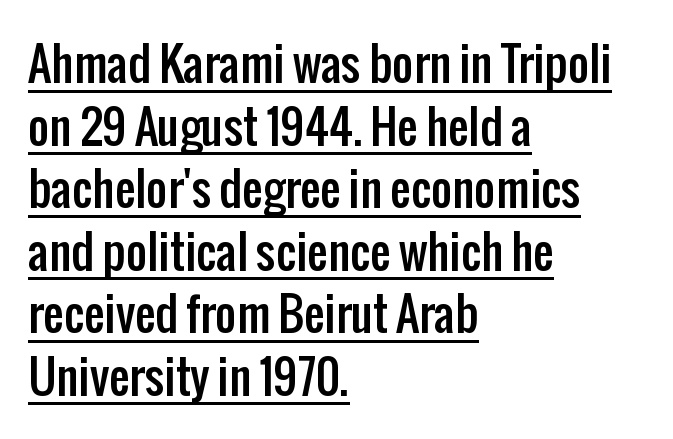
Q: Is the text italic (slanted)? A: No, it is upright.
Q: Is the typeface a serif or a sans-serif typeface? A: Sans-serif.
Q: Is the text underlined? A: Yes.
Q: How is the paragraph aligned? A: Left-aligned.
Q: Is the spacing between letters normal or unusually wide? A: Normal.
Q: Is the spacing between lines tight, normal or loose? A: Normal.
Q: Width (condensed, normal, or wide)? A: Condensed.
Q: Stroke contrast? A: Low.
Q: x-height? A: Medium.
Q: Monospaced? A: No.
